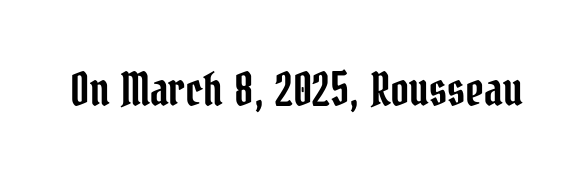
{"serif": "yes", "italic": "no", "width": "condensed", "stroke_contrast": "low", "x_height": "medium", "monospaced": "no", "underline": "no", "letter_spacing": "normal", "letter_spacing_em": 0.0, "glyph_px": 45}
